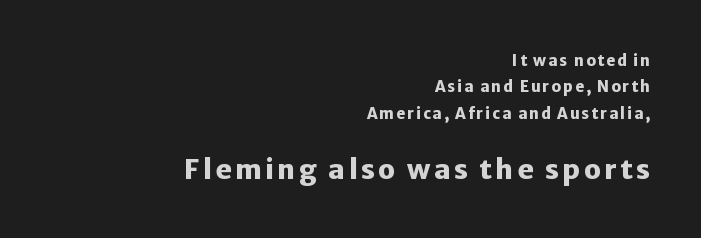
{"italic": "no", "bold": "yes", "underline": "no", "align": "right", "line_spacing_ratio": 1.76, "larger_block": "second", "size_ratio": 1.8, "glyph_px": 27}
